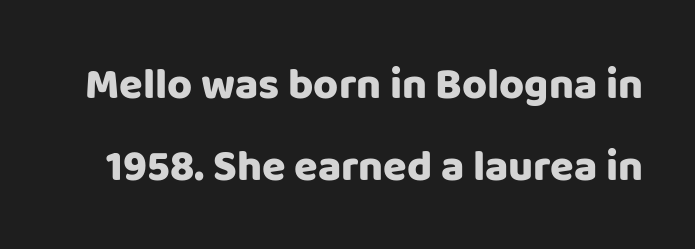
Q: Is the text bold? A: Yes.
Q: Is the text italic (slanted)? A: No, it is upright.
Q: Is the typeface a serif or a sans-serif typeface? A: Sans-serif.
Q: Is the text underlined? A: No.
Q: Is the spacing between letters normal or unusually wide? A: Normal.
Q: Is the spacing between lines tight, normal or loose? A: Loose.
Q: Width (condensed, normal, or wide)? A: Normal.
Q: Stroke contrast? A: Low.
Q: x-height? A: Large.
Q: Monospaced? A: No.
